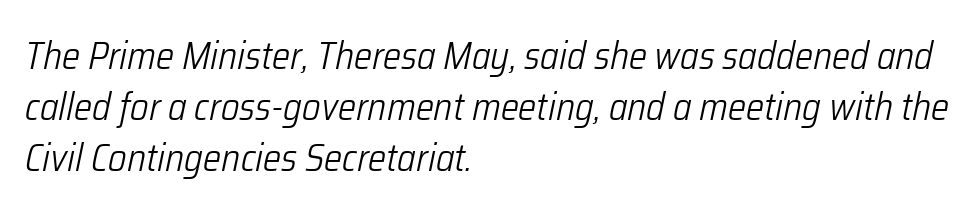
Q: Is the text bold? A: No.
Q: Is the text italic (slanted)? A: Yes, it leans right by about 12 degrees.
Q: Is the text underlined? A: No.
Q: How is the paragraph aligned? A: Left-aligned.
Q: Is the spacing between letters normal or unusually wide? A: Normal.
Q: Is the spacing between lines tight, normal or loose? A: Normal.
Q: Width (condensed, normal, or wide)? A: Condensed.
Q: Stroke contrast? A: Low.
Q: x-height? A: Medium.
Q: Monospaced? A: No.
